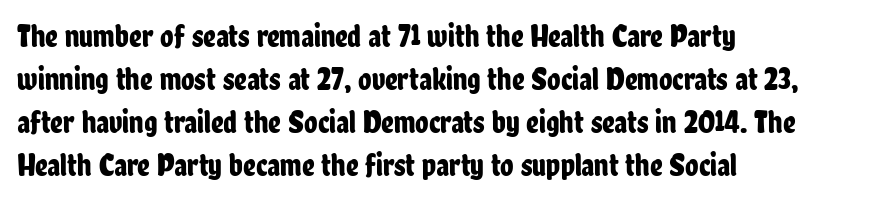
Q: Is the text italic (slanted)? A: No, it is upright.
Q: Is the typeface a serif or a sans-serif typeface? A: Sans-serif.
Q: Is the text underlined? A: No.
Q: How is the paragraph aligned? A: Left-aligned.
Q: Is the spacing between letters normal or unusually wide? A: Normal.
Q: Is the spacing between lines tight, normal or loose? A: Normal.
Q: Width (condensed, normal, or wide)? A: Condensed.
Q: Stroke contrast? A: Low.
Q: x-height? A: Medium.
Q: Monospaced? A: No.
